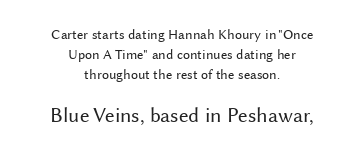
The baseline area is clear. The passage shown stacks its lines at a standard gap. A typesetter would mark this as roman, not italic. The typeface has the unassuming heft of standard copy or less. Is the lower block the larger one? Yes — the lower block carries the bigger type. Horizontal alignment here is central, giving a formal, balanced look.
